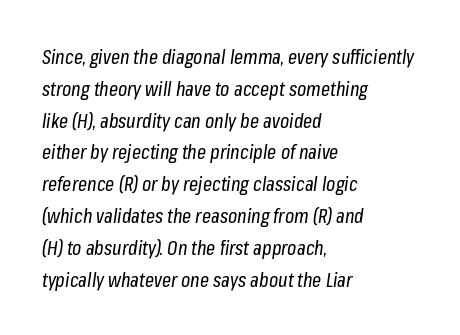
The passage shown leans; its letterforms are oblique. The baseline area is clear. The lines sit at an ordinary, default distance from one another. Vertical stems look standard width or narrower in stroke. If you drew a ruler down the left edge, every line would touch it.
